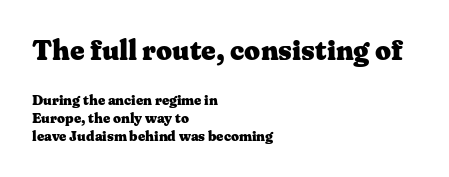
Q: Is the text bold? A: Yes.
Q: Is the text italic (slanted)? A: No, it is upright.
Q: Is the typeface a serif or a sans-serif typeface? A: Serif.
Q: Is the text underlined? A: No.
Q: How is the paragraph aligned? A: Left-aligned.
Q: Is the spacing between letters normal or unusually wide? A: Normal.
Q: Is the spacing between lines tight, normal or loose? A: Normal.
Q: Which block of text is set in a larger size, the first (top) or the second (bottom)? A: The first (top) one.
Q: Width (condensed, normal, or wide)? A: Wide.
Q: Stroke contrast? A: Medium.
Q: x-height? A: Medium.
Q: Monospaced? A: No.
